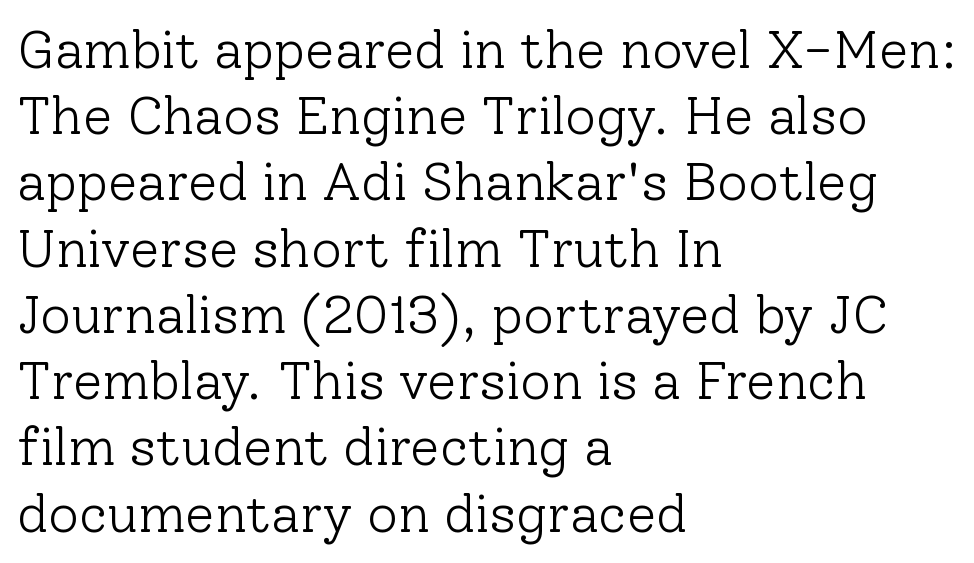
The image shows 53 px light serif type, upright; set left-aligned, normal line spacing (1.25x), normal letter spacing, not underlined; low stroke contrast and a medium x-height.
